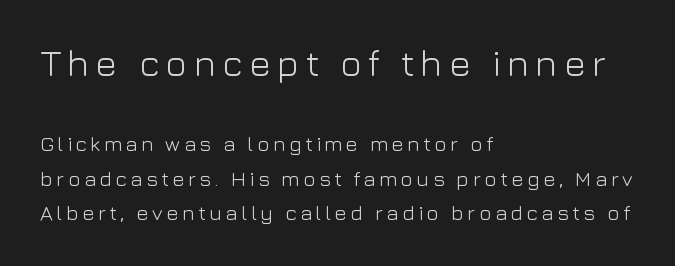
Q: Is the text bold? A: No.
Q: Is the text italic (slanted)? A: No, it is upright.
Q: Is the typeface a serif or a sans-serif typeface? A: Sans-serif.
Q: Is the text underlined? A: No.
Q: How is the paragraph aligned? A: Left-aligned.
Q: Is the spacing between lines tight, normal or loose? A: Normal.
Q: Which block of text is set in a larger size, the first (top) or the second (bottom)? A: The first (top) one.
Q: Width (condensed, normal, or wide)? A: Normal.
Q: Stroke contrast? A: Low.
Q: x-height? A: Medium.
Q: Monospaced? A: No.
